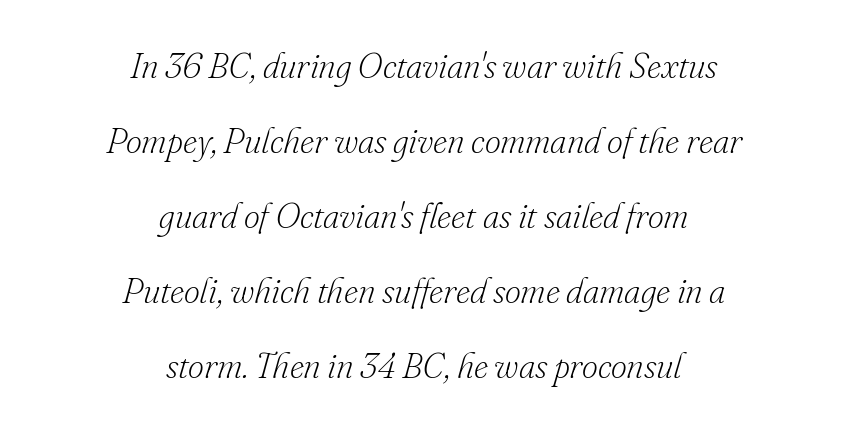
Q: Is the text bold? A: No.
Q: Is the text italic (slanted)? A: Yes, it leans right by about 16 degrees.
Q: Is the typeface a serif or a sans-serif typeface? A: Serif.
Q: Is the text underlined? A: No.
Q: How is the paragraph aligned? A: Centered.
Q: Is the spacing between letters normal or unusually wide? A: Normal.
Q: Is the spacing between lines tight, normal or loose? A: Loose.
Q: Width (condensed, normal, or wide)? A: Normal.
Q: Stroke contrast? A: Low.
Q: x-height? A: Small.
Q: Monospaced? A: No.
